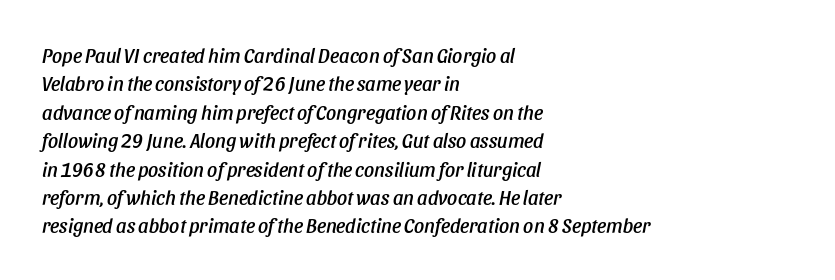
Q: Is the text italic (slanted)? A: Yes, it leans right by about 11 degrees.
Q: Is the text underlined? A: No.
Q: How is the paragraph aligned? A: Left-aligned.
Q: Is the spacing between letters normal or unusually wide? A: Normal.
Q: Is the spacing between lines tight, normal or loose? A: Normal.
